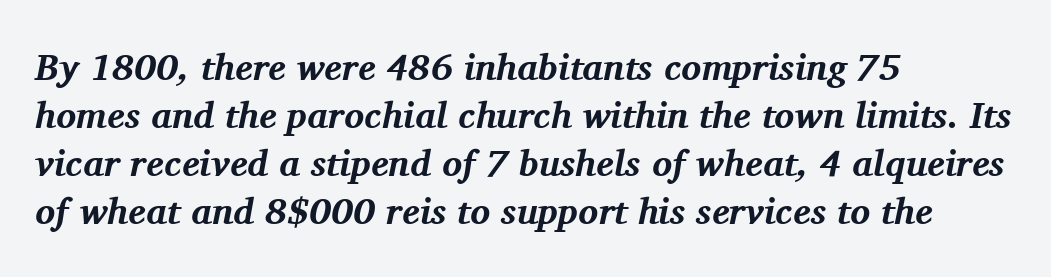
{"serif": "yes", "italic": "yes", "lean": "right", "slant_degrees": 11, "bold": "yes", "weight": "bold", "width": "normal", "stroke_contrast": "medium", "x_height": "medium", "monospaced": "no", "underline": "no", "align": "left", "line_spacing": "normal", "line_spacing_ratio": 1.3, "letter_spacing": "normal", "letter_spacing_em": 0.0, "glyph_px": 37}
